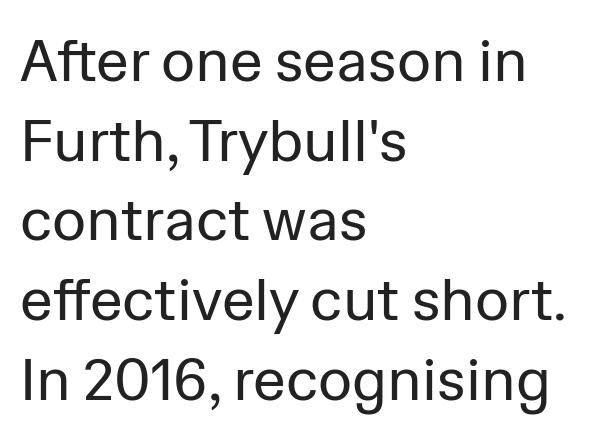
{"serif": "no", "italic": "no", "bold": "no", "weight": "regular", "width": "normal", "stroke_contrast": "low", "x_height": "medium", "monospaced": "no", "underline": "no", "align": "left", "line_spacing": "normal", "line_spacing_ratio": 1.35, "letter_spacing": "normal", "letter_spacing_em": 0.0, "glyph_px": 59}
